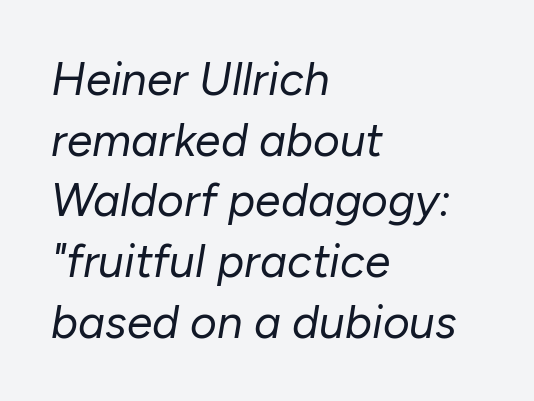
The image shows 46 px regular-weight type, italic (leaning right); set left-aligned, normal line spacing (1.32x), normal letter spacing, not underlined; low stroke contrast and a medium x-height.
